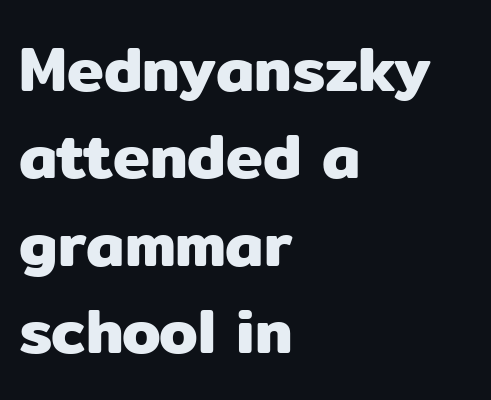
The image shows 62 px sans-serif type, upright; set left-aligned, normal line spacing (1.41x), normal letter spacing, not underlined; low stroke contrast and a medium x-height.
